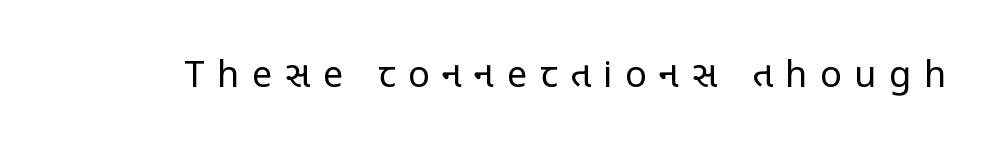
{"serif": "no", "italic": "no", "bold": "no", "weight": "regular", "width": "condensed", "stroke_contrast": "low", "x_height": "large", "monospaced": "no", "underline": "no", "letter_spacing": "wide", "letter_spacing_em": 0.35, "glyph_px": 36}
